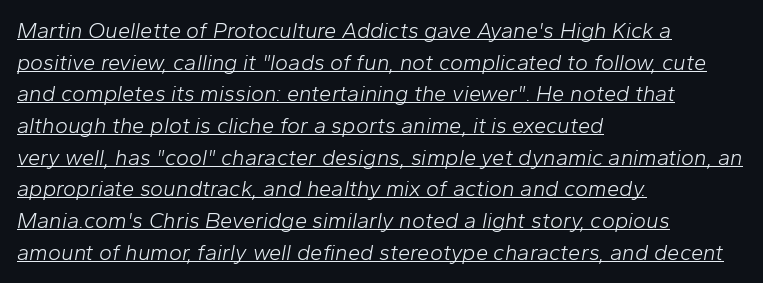
The rendering keeps characters at their native spacing. Underlined type. Stroke thickness stays within the range of a standard reading face or lighter. This sample keeps an unexceptional amount of space between lines. Italic? Definitely — the glyphs are oblique. Compared with a centered layout, this one pins lines to the left instead.
